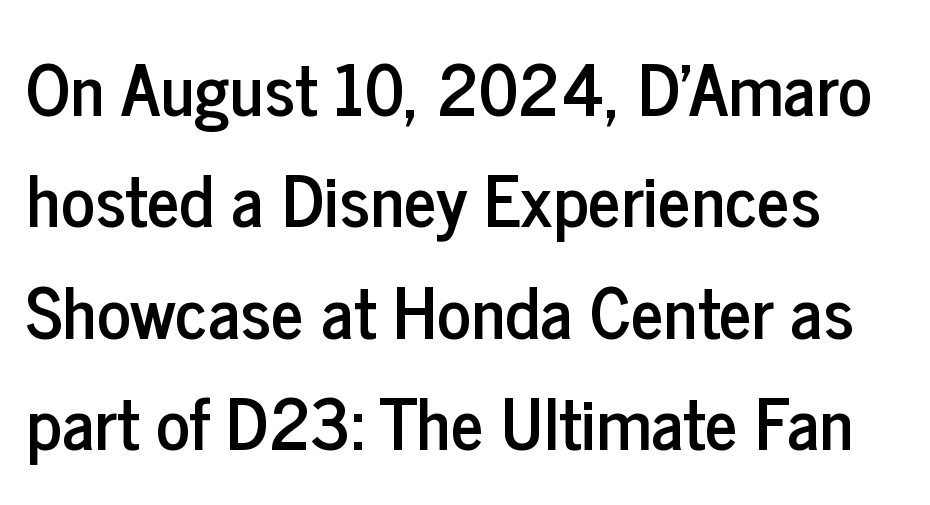
The image shows 71 px condensed sans-serif type, upright; set normal line spacing (1.57x), normal letter spacing, not underlined; low stroke contrast and a medium x-height.
